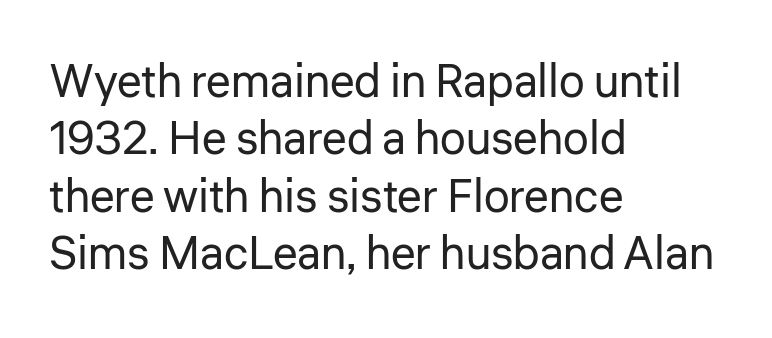
{"serif": "no", "italic": "no", "bold": "no", "weight": "regular", "width": "normal", "stroke_contrast": "low", "x_height": "medium", "monospaced": "no", "underline": "no", "align": "left", "line_spacing": "normal", "line_spacing_ratio": 1.25, "letter_spacing": "normal", "letter_spacing_em": 0.0, "glyph_px": 46}
